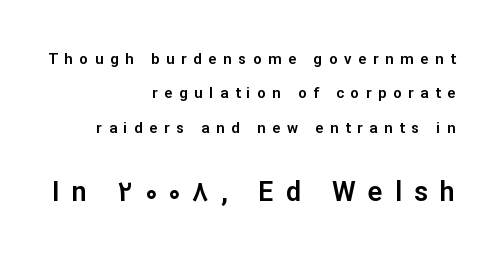
{"italic": "no", "underline": "no", "align": "right", "line_spacing": "loose", "line_spacing_ratio": 2.29, "letter_spacing": "wide", "letter_spacing_em": 0.45, "larger_block": "second", "size_ratio": 1.8, "glyph_px": 27}
